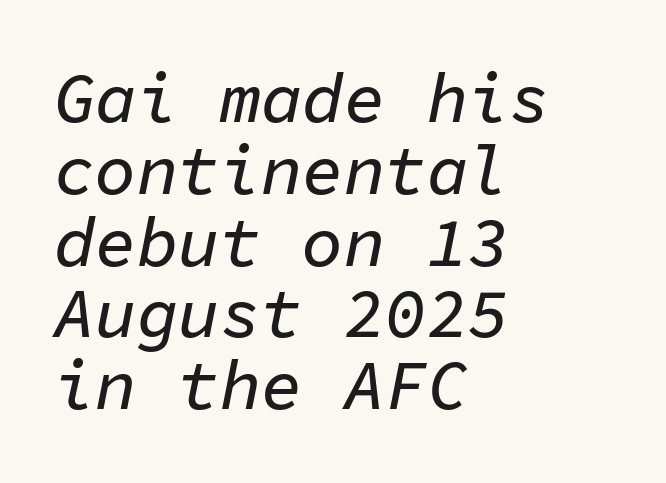
The letterforms sit shoulder to shoulder at normal distance. Alignment: flush left. Descenders hang freely into open space. Leading: reduced.
